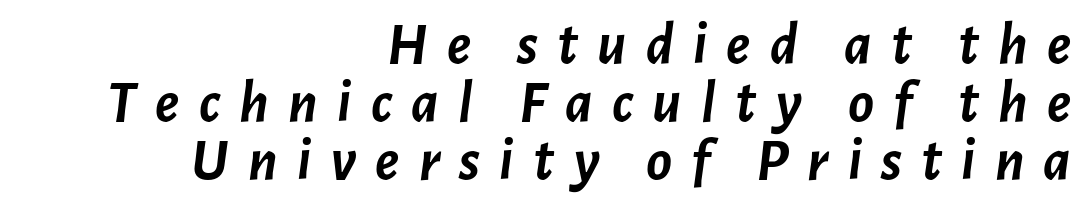
{"italic": "yes", "lean": "right", "slant_degrees": 7, "bold": "yes", "weight": "semibold", "width": "normal", "stroke_contrast": "low", "x_height": "medium", "monospaced": "no", "underline": "no", "align": "right", "line_spacing": "tight", "line_spacing_ratio": 0.97, "letter_spacing": "wide", "letter_spacing_em": 0.32, "glyph_px": 60}
